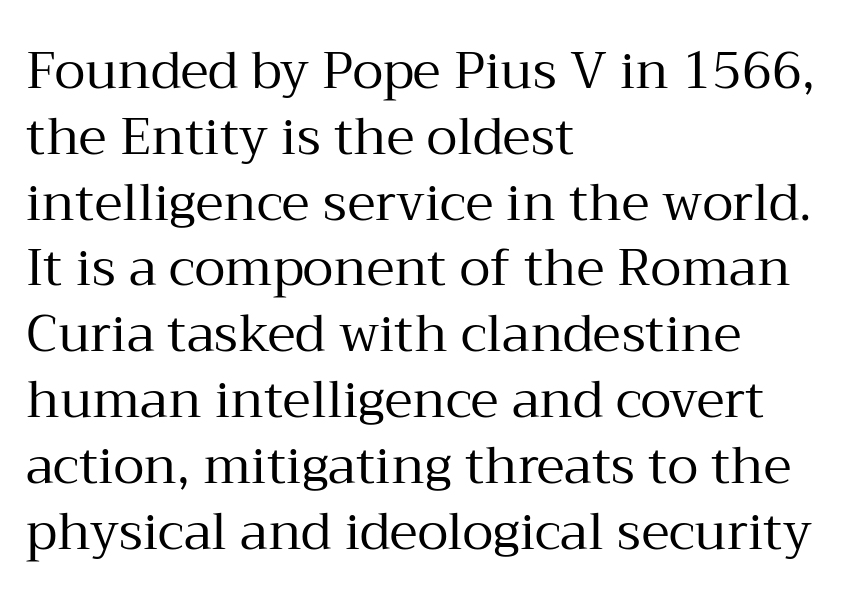
Q: Is the text bold? A: No.
Q: Is the text italic (slanted)? A: No, it is upright.
Q: Is the typeface a serif or a sans-serif typeface? A: Serif.
Q: Is the text underlined? A: No.
Q: How is the paragraph aligned? A: Left-aligned.
Q: Is the spacing between letters normal or unusually wide? A: Normal.
Q: Is the spacing between lines tight, normal or loose? A: Normal.
Q: Width (condensed, normal, or wide)? A: Normal.
Q: Stroke contrast? A: Medium.
Q: x-height? A: Medium.
Q: Monospaced? A: No.
